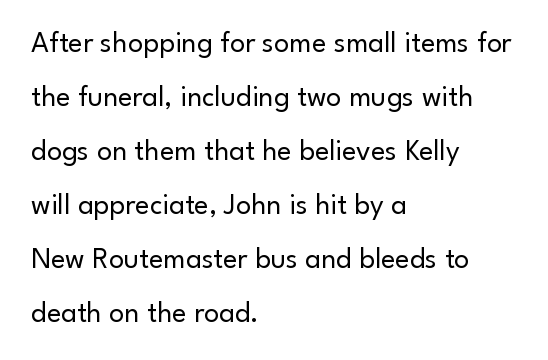
Q: Is the text bold? A: No.
Q: Is the text italic (slanted)? A: No, it is upright.
Q: Is the typeface a serif or a sans-serif typeface? A: Sans-serif.
Q: Is the text underlined? A: No.
Q: How is the paragraph aligned? A: Left-aligned.
Q: Is the spacing between letters normal or unusually wide? A: Normal.
Q: Width (condensed, normal, or wide)? A: Normal.
Q: Stroke contrast? A: Low.
Q: x-height? A: Small.
Q: Monospaced? A: No.
